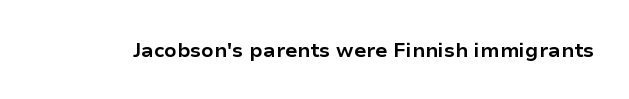
The image shows 20 px bold type, upright; set normal letter spacing, not underlined.
